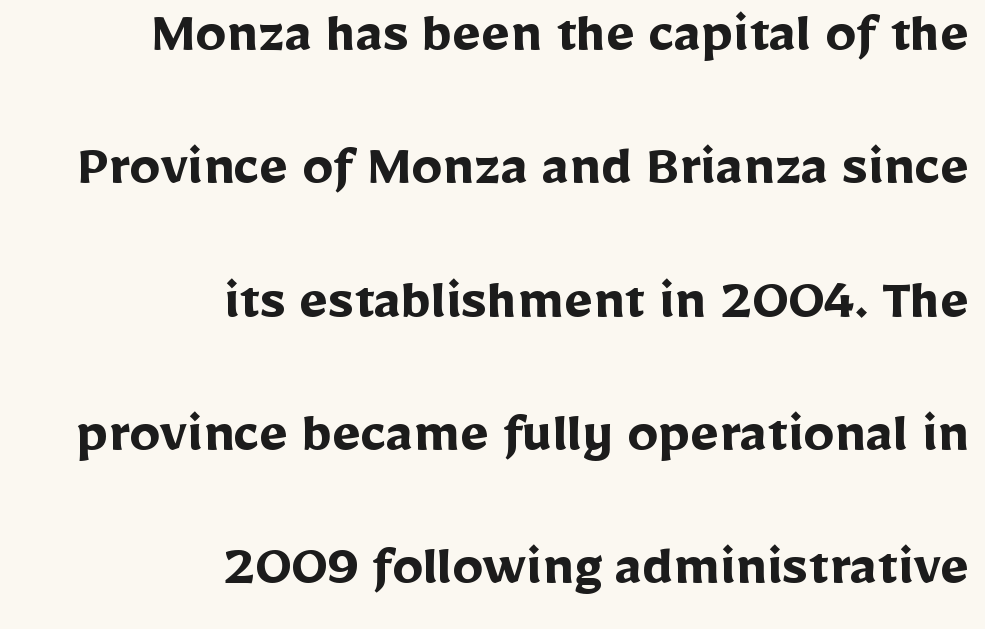
{"serif": "no", "italic": "no", "bold": "yes", "weight": "semibold", "width": "normal", "stroke_contrast": "low", "x_height": "medium", "monospaced": "no", "underline": "no", "align": "right", "line_spacing": "loose", "line_spacing_ratio": 2.15, "letter_spacing": "normal", "letter_spacing_em": 0.0, "glyph_px": 62}
